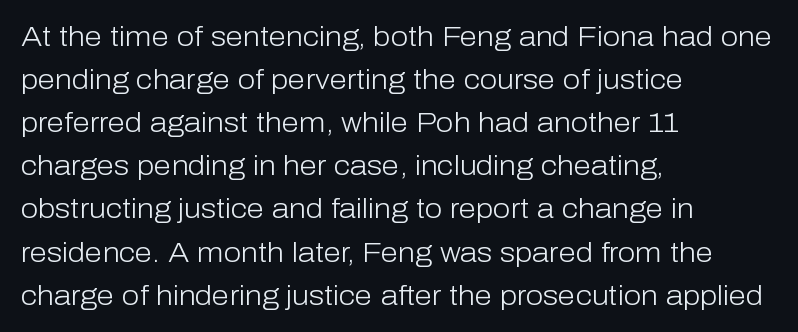
{"serif": "no", "italic": "no", "bold": "no", "weight": "light", "width": "normal", "stroke_contrast": "low", "x_height": "medium", "monospaced": "no", "underline": "no", "align": "left", "line_spacing": "normal", "line_spacing_ratio": 1.54, "letter_spacing": "normal", "letter_spacing_em": 0.0, "glyph_px": 28}
